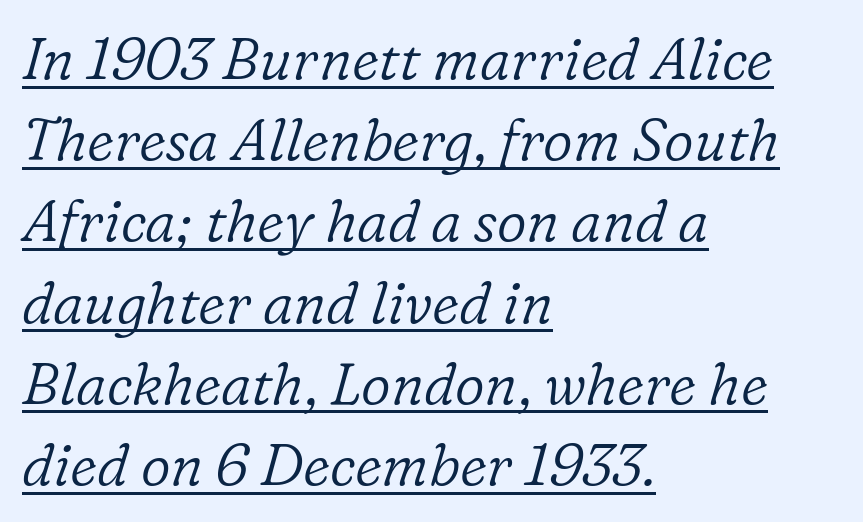
The image shows 58 px light serif type, italic (leaning right); set left-aligned, normal line spacing (1.4x), normal letter spacing, underlined; low stroke contrast and a medium x-height.
